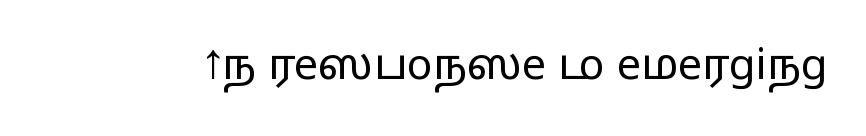
These lines keep a tight, regular rhythm from letter to letter. This sample uses a sans-serif face. Do the characters align in a grid? No, the font is proportional. Notice how the stems are strictly vertical — no italics here. Bold? No — there's no thickening of the strokes.
